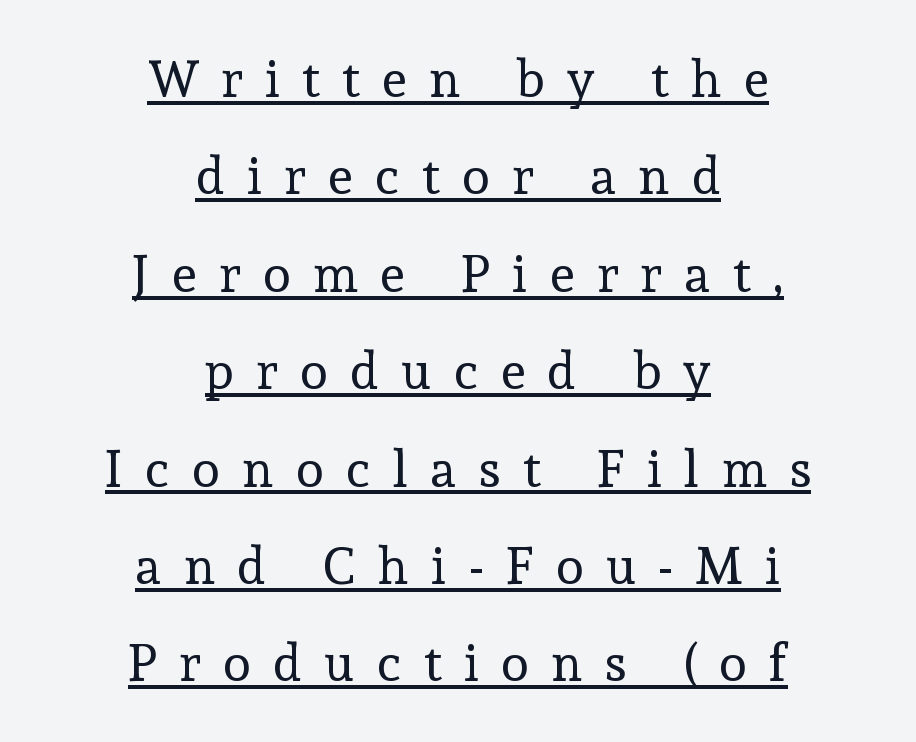
Baseline-to-baseline distance is far greater than the letter height. Typographically, this falls in the serif category. Observe the wide spacing: letters keep a clear distance from each other. The strokes carry an ordinary text weight at most.
